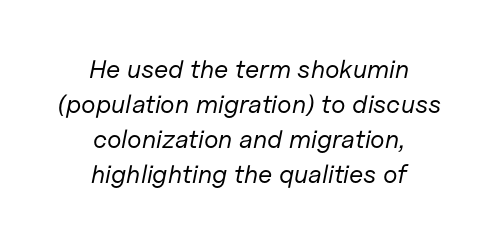
The specimen reads as italic at a glance. Vertical stems look standard width or narrower in stroke. Regarding leading, the lines here are spaced in the standard way. Letters rest on an invisible, unmarked baseline. Is the block centered? Yes — each line is placed symmetrically about the middle. Nobody touched the tracking dial on this one.
